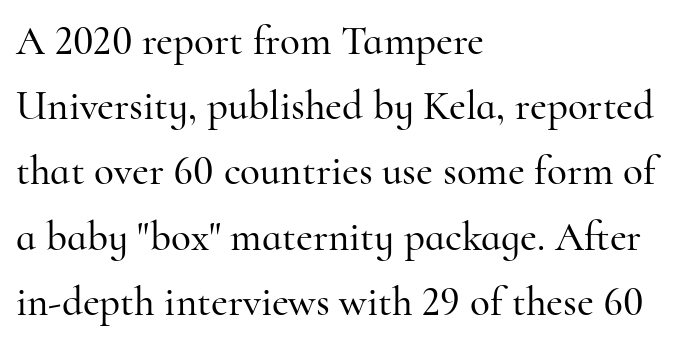
The image shows 41 px serif type, upright; set left-aligned, normal line spacing (1.59x), normal letter spacing, not underlined; high stroke contrast and a small x-height.
